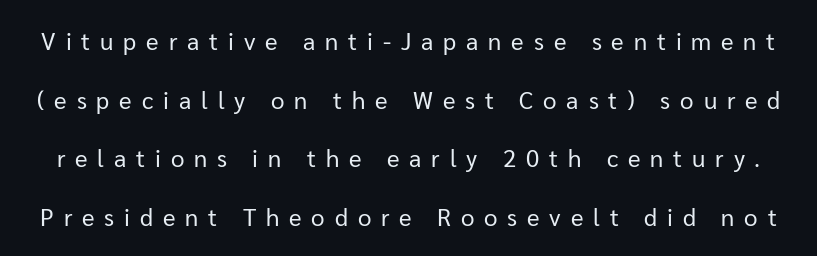
The image shows 24 px text type, upright; set loose line spacing (2.44x), unusually wide letter spacing (+0.41 em), not underlined.
